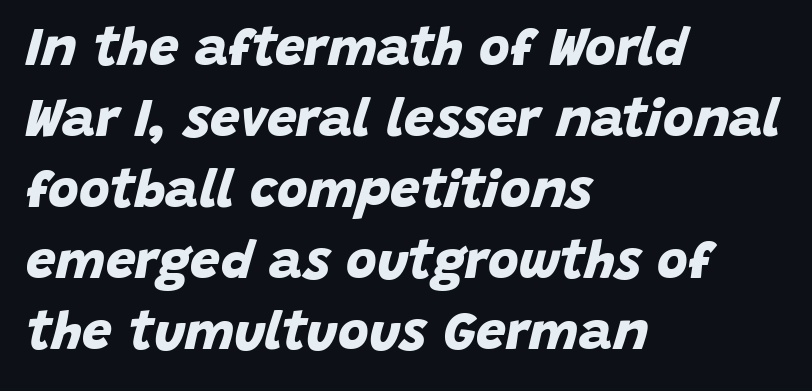
{"serif": "no", "bold": "yes", "weight": "bold", "width": "normal", "stroke_contrast": "low", "x_height": "large", "monospaced": "no", "underline": "no", "align": "left", "line_spacing": "normal", "line_spacing_ratio": 1.34, "letter_spacing": "normal", "letter_spacing_em": 0.0, "glyph_px": 53}
